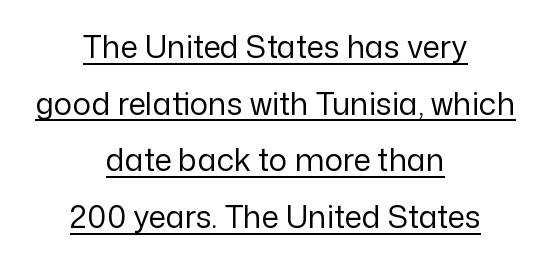
This sample has the flowing, uneven cadence of proportional lettering. What decoration does the sample have? An underline. Leftover space on each line is divided equally before and after the words. The letters look calm and open, with moderate or lighter stems. Tracking here is standard; glyphs follow each other at the usual distance. I'd call this a sans setting — the letters go barefoot.
